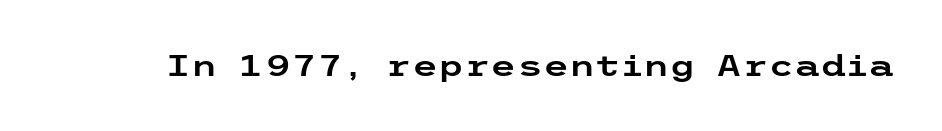
This sample uses an upright cut, with every glyph sitting square on the baseline. I'd call this a sans setting — the letters go barefoot. In terms of letterspacing, this is plain default setting. Unmarked baselines from the first word to the last.
